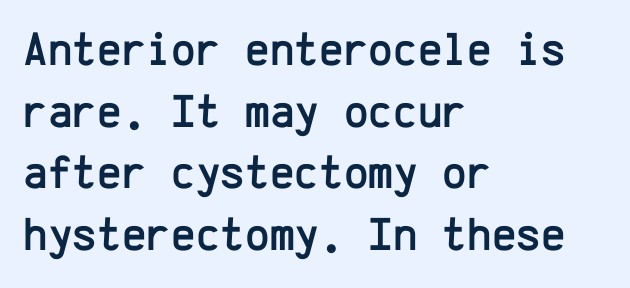
Q: Is the text italic (slanted)? A: No, it is upright.
Q: Is the typeface a serif or a sans-serif typeface? A: Sans-serif.
Q: Is the text underlined? A: No.
Q: How is the paragraph aligned? A: Left-aligned.
Q: Is the spacing between letters normal or unusually wide? A: Normal.
Q: Is the spacing between lines tight, normal or loose? A: Normal.
Q: Width (condensed, normal, or wide)? A: Normal.
Q: Stroke contrast? A: Low.
Q: x-height? A: Medium.
Q: Monospaced? A: Yes.
